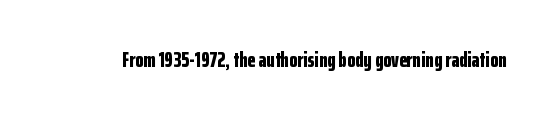
The image shows 21 px bold type, upright; set normal letter spacing, not underlined.
